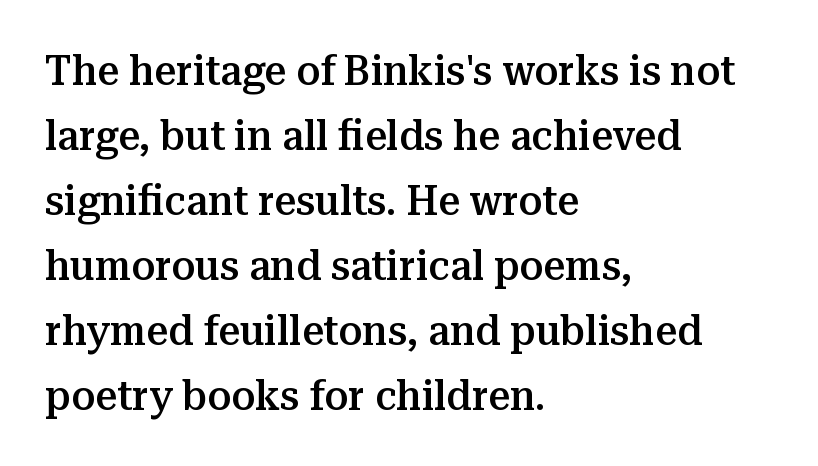
{"serif": "yes", "italic": "no", "bold": "semi", "weight": "semibold", "width": "normal", "stroke_contrast": "medium", "x_height": "medium", "monospaced": "no", "underline": "no", "align": "left", "line_spacing": "normal", "line_spacing_ratio": 1.51, "letter_spacing": "normal", "letter_spacing_em": 0.0, "glyph_px": 43}
